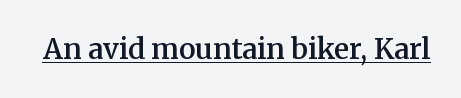
Q: Is the text bold? A: Semi-bold.
Q: Is the text italic (slanted)? A: No, it is upright.
Q: Is the typeface a serif or a sans-serif typeface? A: Serif.
Q: Is the text underlined? A: Yes.
Q: Is the spacing between letters normal or unusually wide? A: Normal.
Q: Width (condensed, normal, or wide)? A: Normal.
Q: Stroke contrast? A: Medium.
Q: x-height? A: Medium.
Q: Monospaced? A: No.
